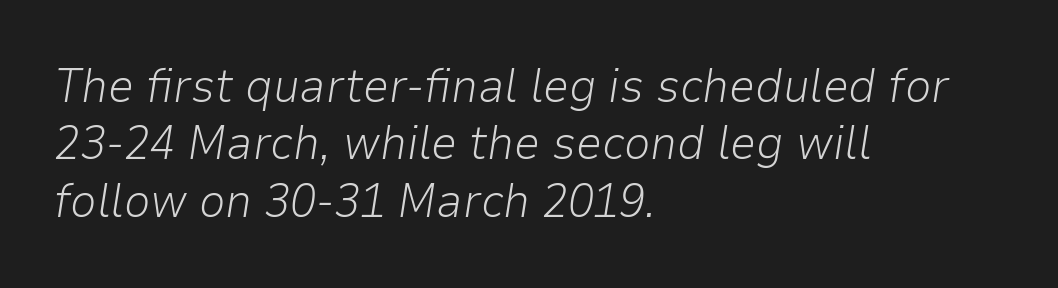
If you drew a line through each stem, it would be angled. Here the designer chose a conventional face with non-uniform glyph widths. Stroke thickness stays within the range of a standard reading face or lighter. Is the letter spacing exaggerated? No — it looks like the ordinary default. Quick note: underline off. The lines are quadded left.
